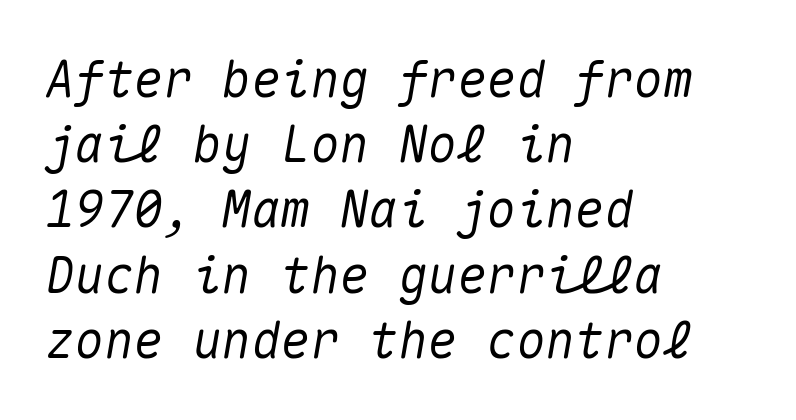
{"italic": "yes", "lean": "right", "slant_degrees": 10, "width": "normal", "stroke_contrast": "medium", "x_height": "medium", "monospaced": "yes", "underline": "no", "align": "left", "line_spacing": "normal", "line_spacing_ratio": 1.33, "letter_spacing": "normal", "letter_spacing_em": 0.0, "glyph_px": 49}
